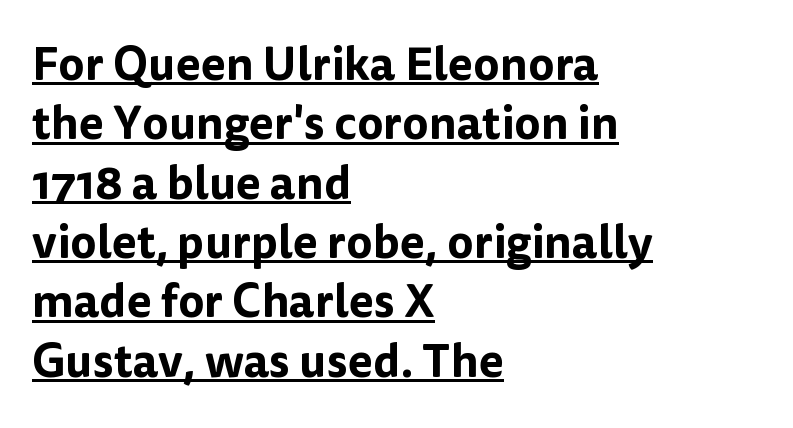
Quick note: not italic, upright. Looks like regular typesetting: each glyph gets only the width it needs. The passage shown is underscored from start to finish. The letterforms sit shoulder to shoulder at normal distance. Line spacing here is normal. A typesetter would label this face a sans.
